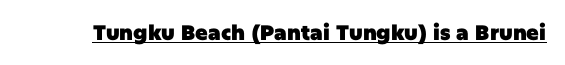
Emphasis is given by a line drawn under the lettering. Weight: bold. Honestly, the letter spacing is just normal — you wouldn't notice it. Is there any slant? The stems are plumb.
